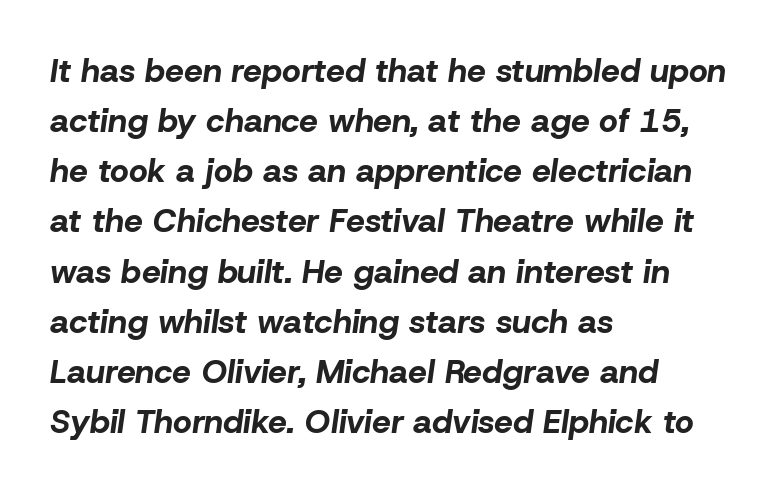
{"italic": "yes", "lean": "right", "slant_degrees": 8, "bold": "yes", "weight": "bold", "width": "normal", "stroke_contrast": "low", "x_height": "medium", "monospaced": "no", "underline": "no", "align": "left", "line_spacing": "normal", "line_spacing_ratio": 1.52, "letter_spacing": "normal", "letter_spacing_em": 0.0, "glyph_px": 33}
